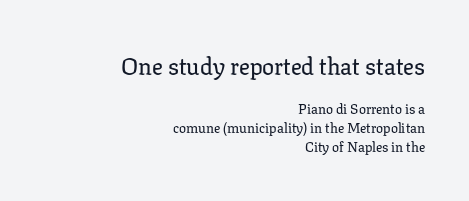
Q: Is the text italic (slanted)? A: No, it is upright.
Q: Is the text underlined? A: No.
Q: How is the paragraph aligned? A: Right-aligned.
Q: Is the spacing between letters normal or unusually wide? A: Normal.
Q: Is the spacing between lines tight, normal or loose? A: Normal.
Q: Which block of text is set in a larger size, the first (top) or the second (bottom)? A: The first (top) one.
